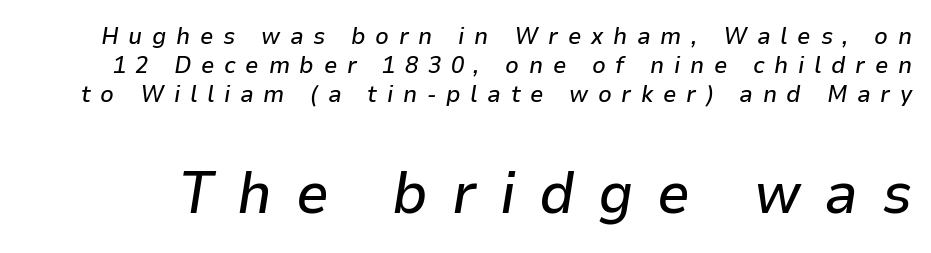
Caption: upper text group reduced, lower text group enlarged. You could not count columns in this text — the font is proportionally spaced. Descenders are the only things crossing below the line. Compared with typical body copy, the letter spacing here is much looser.
